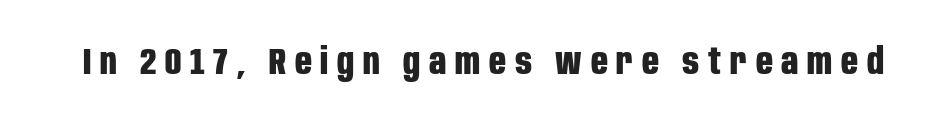
The image shows 37 px bold, condensed sans-serif type, upright; set unusually wide letter spacing (+0.24 em), not underlined; low stroke contrast and a large x-height.
